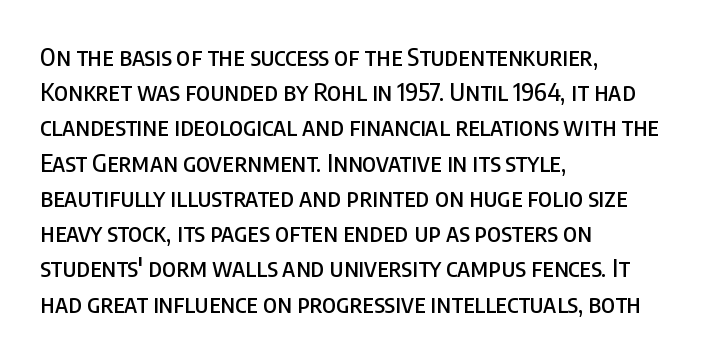
The image shows 25 px text type, upright; set left-aligned, normal line spacing (1.41x), normal letter spacing, not underlined.
